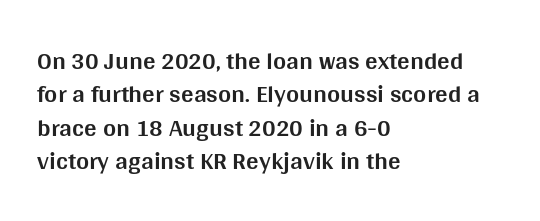
The image shows 25 px bold type, upright; set left-aligned, normal line spacing (1.34x), normal letter spacing, not underlined.
